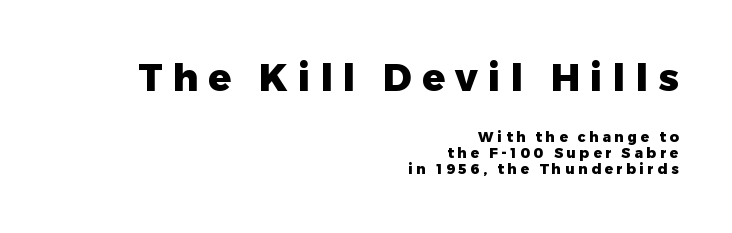
The image shows 38 px heavy sans-serif type, upright; set right-aligned, tight line spacing (1.15x), unusually wide letter spacing (+0.26 em), not underlined; the first (top) block is 2.71x larger; low stroke contrast and a medium x-height.
